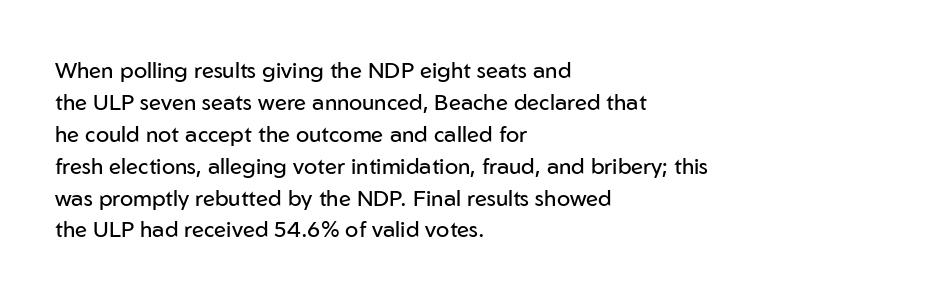
{"italic": "no", "bold": "no", "underline": "no", "align": "left", "line_spacing": "normal", "line_spacing_ratio": 1.45, "letter_spacing": "normal", "letter_spacing_em": 0.0, "glyph_px": 22}
